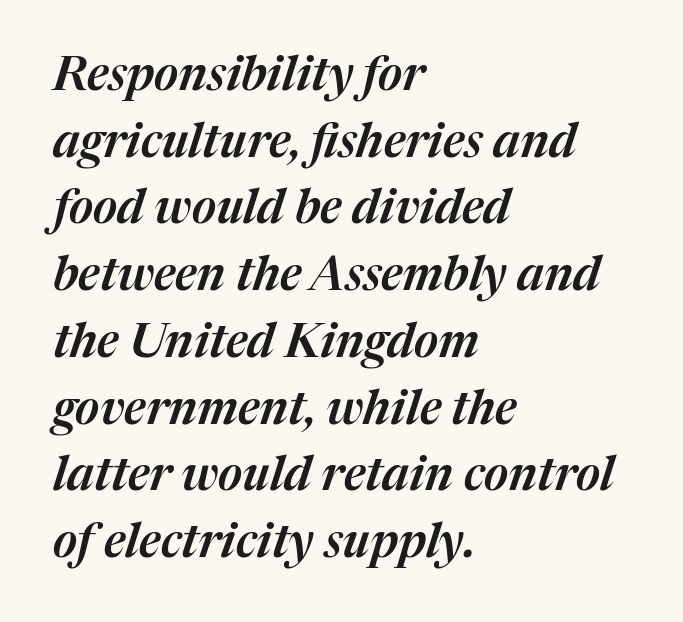
The image shows 47 px text type, italic (leaning right); set left-aligned, normal line spacing (1.42x), normal letter spacing, not underlined; medium stroke contrast and a medium x-height.
